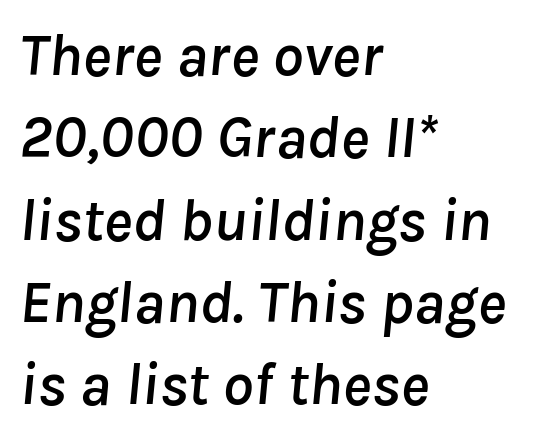
The image shows 61 px text type, italic (leaning right); set left-aligned, normal line spacing (1.35x), normal letter spacing, not underlined; low stroke contrast and a medium x-height.
